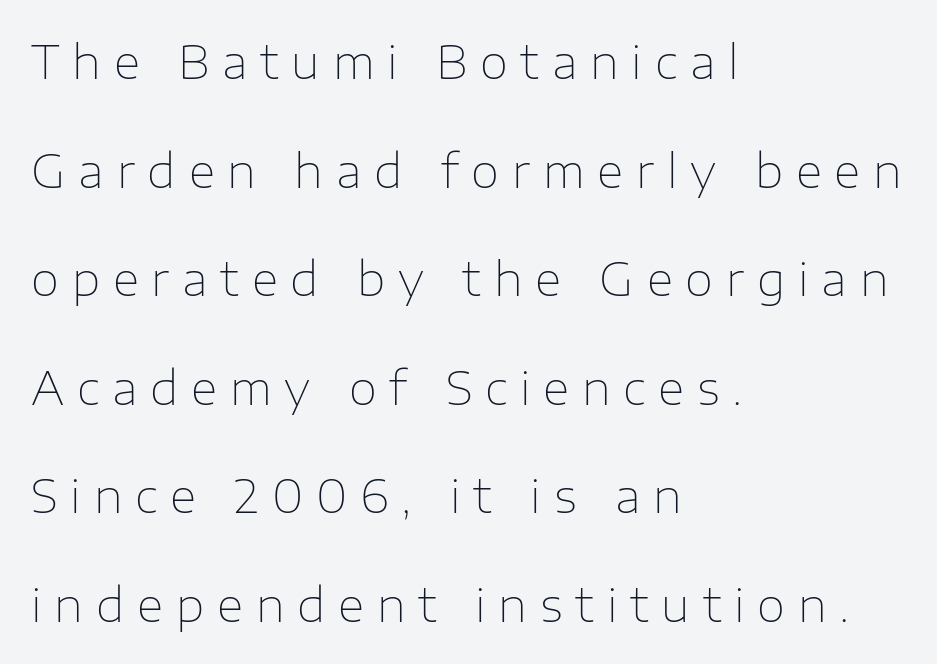
Caption: multi-line text, flush left, ragged right. Note: no serifs on the glyphs. What stands out about the letter spacing? Its width — letters are far apart. Baseline-to-baseline distance is far greater than the letter height. Underline: absent.
